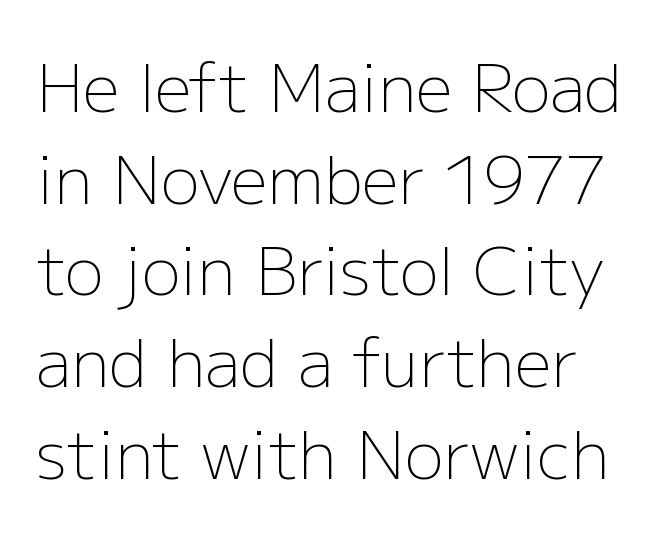
Q: Is the text bold? A: No.
Q: Is the text italic (slanted)? A: No, it is upright.
Q: Is the typeface a serif or a sans-serif typeface? A: Sans-serif.
Q: Is the text underlined? A: No.
Q: Is the spacing between letters normal or unusually wide? A: Normal.
Q: Is the spacing between lines tight, normal or loose? A: Normal.
Q: Width (condensed, normal, or wide)? A: Normal.
Q: Stroke contrast? A: Low.
Q: x-height? A: Medium.
Q: Monospaced? A: No.
